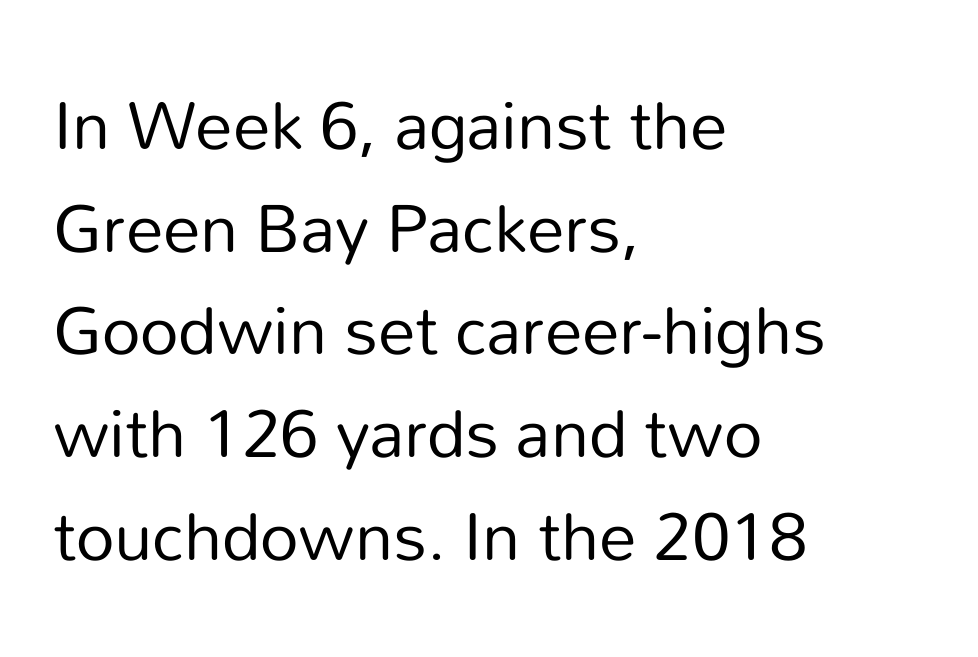
Words appear dense and cohesive because spacing is normal. Varying glyph widths throughout — classic text-font behaviour. These lines were composed using upright roman letters. Type style note: lacks serifs. Leading: standard. The zone under the glyphs is completely vacant.
